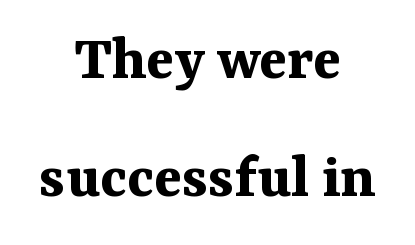
{"serif": "yes", "italic": "no", "bold": "yes", "weight": "bold", "width": "normal", "stroke_contrast": "medium", "x_height": "medium", "monospaced": "no", "underline": "no", "align": "center", "line_spacing_ratio": 1.82, "letter_spacing": "normal", "letter_spacing_em": 0.0, "glyph_px": 65}
